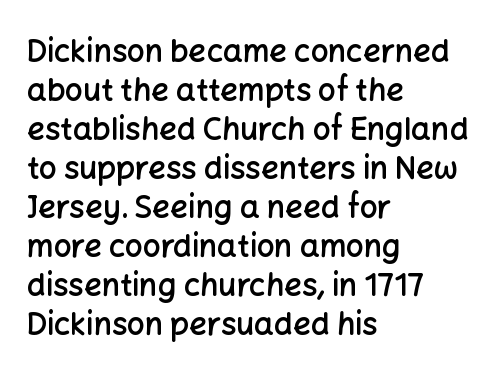
Each row of text sits above clean, open space. The letters sit at their default tracking, neither squeezed nor spread. Horizontal bands of white between lines are of average thickness. The letters stand upright; this is a roman face. The rag falls on the right side of this text block.
